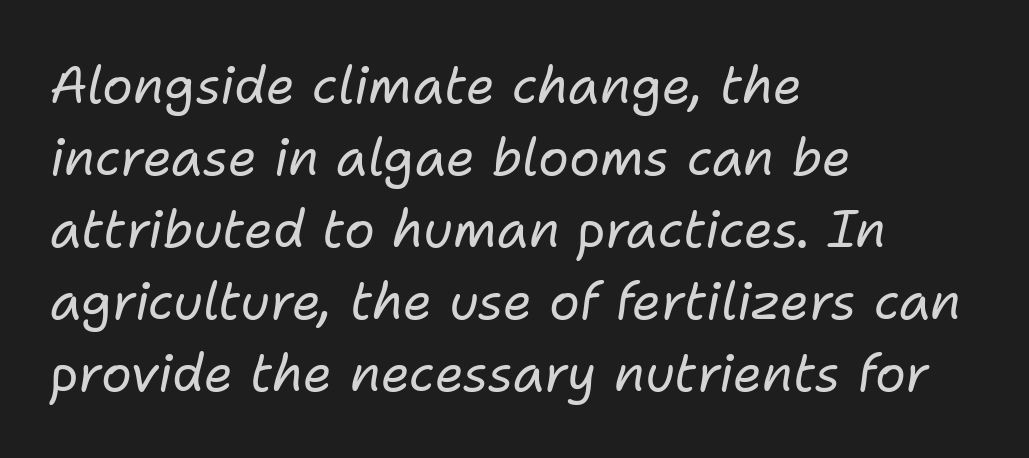
{"italic": "yes", "lean": "right", "slant_degrees": 11, "bold": "no", "weight": "regular", "width": "normal", "stroke_contrast": "low", "x_height": "medium", "monospaced": "no", "underline": "no", "align": "left", "line_spacing": "normal", "line_spacing_ratio": 1.41, "letter_spacing": "normal", "letter_spacing_em": 0.0, "glyph_px": 51}
